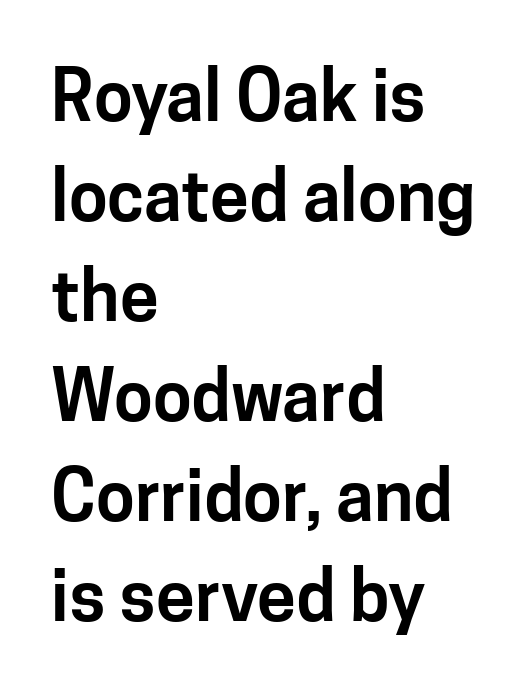
{"serif": "no", "italic": "no", "width": "normal", "stroke_contrast": "low", "x_height": "medium", "monospaced": "no", "underline": "no", "align": "left", "line_spacing": "normal", "line_spacing_ratio": 1.43, "letter_spacing": "normal", "letter_spacing_em": 0.0, "glyph_px": 70}
